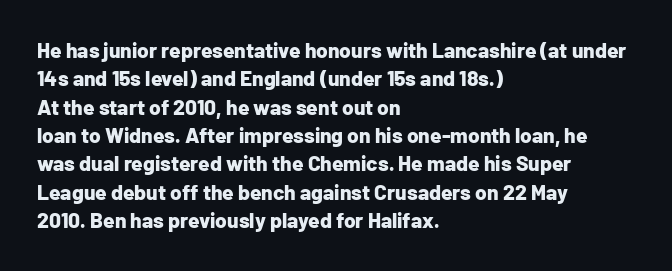
{"italic": "no", "bold": "yes", "underline": "no", "align": "left", "line_spacing": "normal", "line_spacing_ratio": 1.35, "letter_spacing": "normal", "letter_spacing_em": 0.0, "glyph_px": 21}
